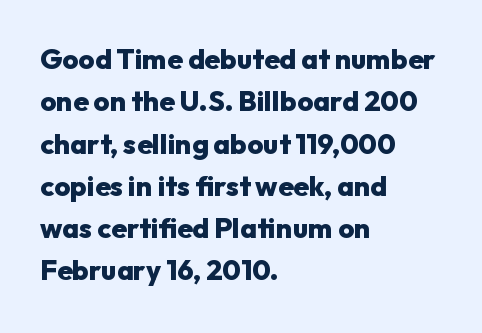
The image shows 28 px heavy sans-serif type, upright; set left-aligned, normal line spacing (1.51x), normal letter spacing, not underlined; low stroke contrast and a medium x-height.
